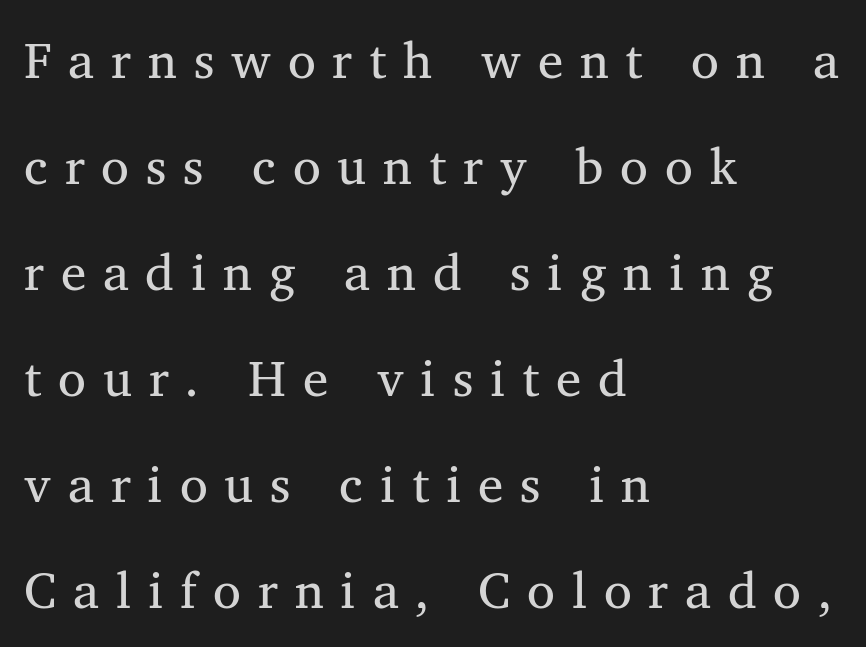
{"serif": "yes", "italic": "no", "bold": "no", "weight": "regular", "width": "normal", "stroke_contrast": "medium", "x_height": "medium", "monospaced": "no", "underline": "no", "align": "left", "line_spacing": "loose", "line_spacing_ratio": 2.08, "letter_spacing": "wide", "letter_spacing_em": 0.33, "glyph_px": 51}
